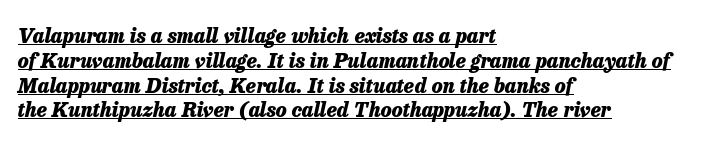
{"italic": "yes", "lean": "right", "slant_degrees": 13, "bold": "yes", "underline": "yes", "align": "left", "line_spacing_ratio": 1.24, "letter_spacing": "normal", "letter_spacing_em": 0.0, "glyph_px": 20}
